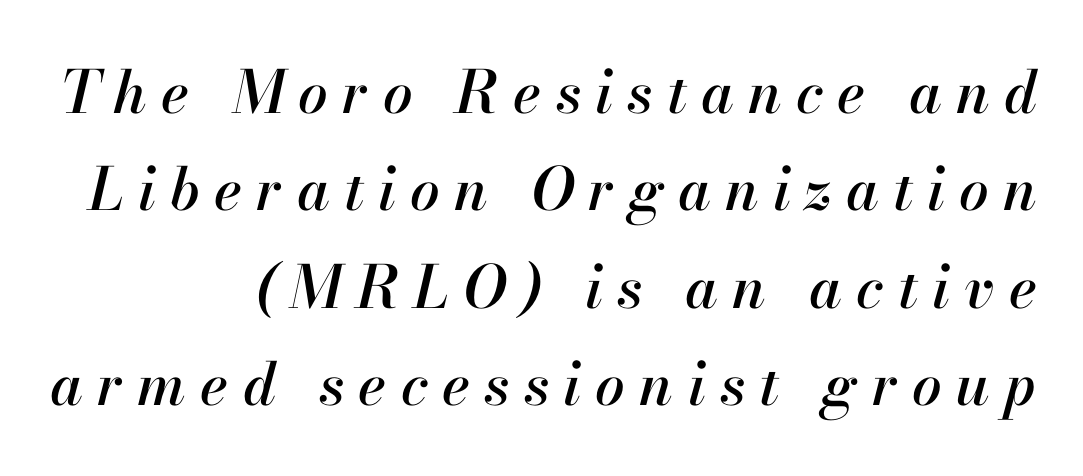
{"italic": "yes", "lean": "right", "slant_degrees": 13, "width": "normal", "stroke_contrast": "high", "x_height": "small", "monospaced": "no", "underline": "no", "align": "right", "line_spacing": "normal", "line_spacing_ratio": 1.65, "letter_spacing": "wide", "letter_spacing_em": 0.24, "glyph_px": 59}
